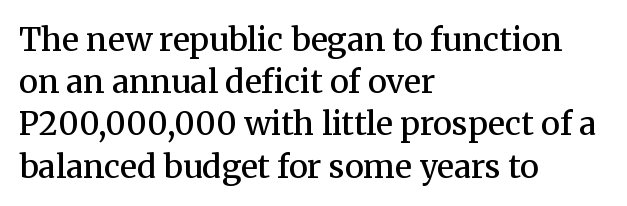
The image shows 32 px semibold serif type, upright; set left-aligned, normal line spacing (1.32x), normal letter spacing, not underlined; medium stroke contrast and a medium x-height.
